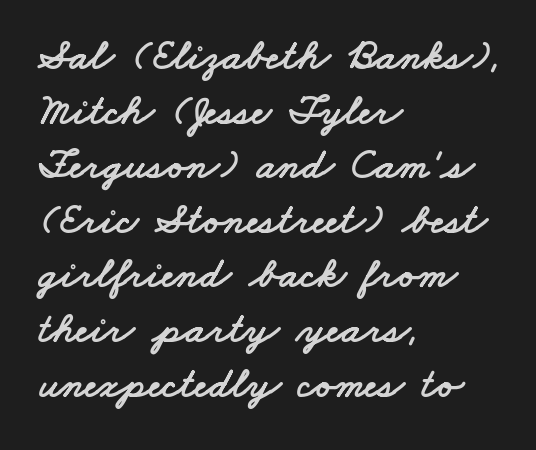
Each letter keeps its own natural width here, so spacing adapts to shape. Lines of text with bare space underneath. Spacing between characters is what you'd get straight out of the box. A student would call this left alignment; a typographer would say flush left, rag right. The typeface chosen for these lines omits serifs.
